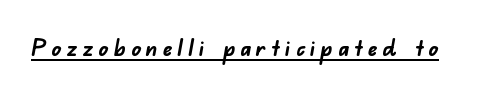
The rendered words wear a rule along their underside. Is the letter spacing exaggerated? Yes — the characters are pushed far apart. Weight: bold.
